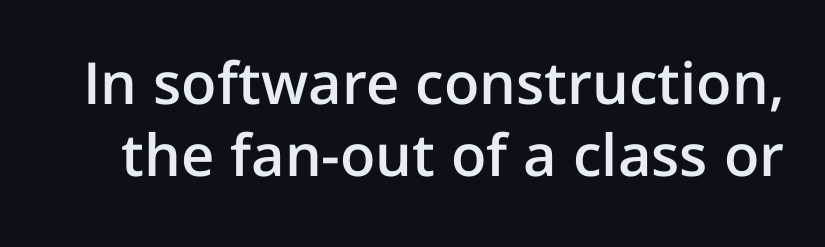
The axis of the letterforms is exactly vertical. Look at the tracking — it's just the regular setting, nothing added. The foot of each line stays bare and open. A normal amount of white space separates one row of letters from the next.
